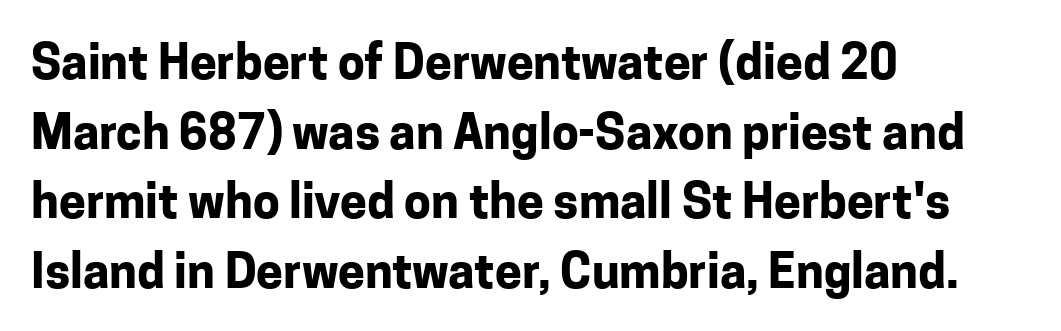
{"serif": "no", "italic": "no", "bold": "yes", "weight": "bold", "width": "normal", "stroke_contrast": "low", "x_height": "medium", "monospaced": "no", "underline": "no", "align": "left", "line_spacing": "normal", "line_spacing_ratio": 1.45, "letter_spacing": "normal", "letter_spacing_em": 0.0, "glyph_px": 48}
